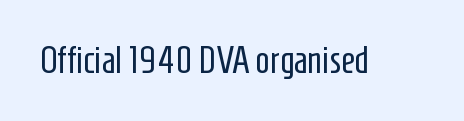
The letterforms sit shoulder to shoulder at normal distance. The rendering uses natural spacing where letterforms have individual widths. In terms of posture, this sample is upright. Unbolded letterforms with no extra heft. Check where the strokes stop: nothing finishes them off — pure sans.
